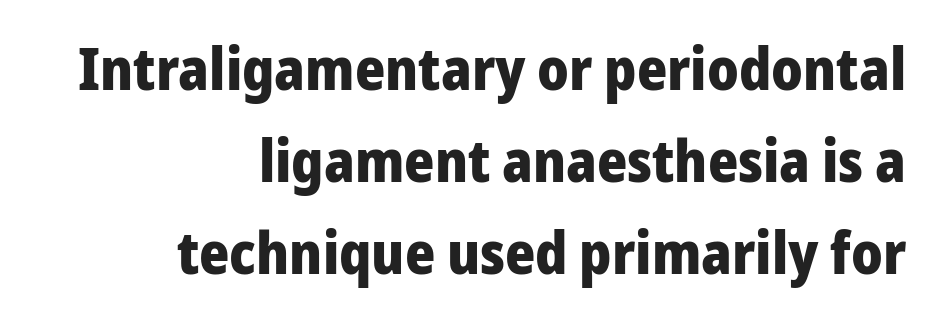
{"serif": "no", "italic": "no", "bold": "yes", "weight": "heavy", "width": "normal", "stroke_contrast": "low", "x_height": "medium", "monospaced": "no", "underline": "no", "align": "right", "line_spacing": "normal", "line_spacing_ratio": 1.59, "letter_spacing": "normal", "letter_spacing_em": 0.0, "glyph_px": 58}
